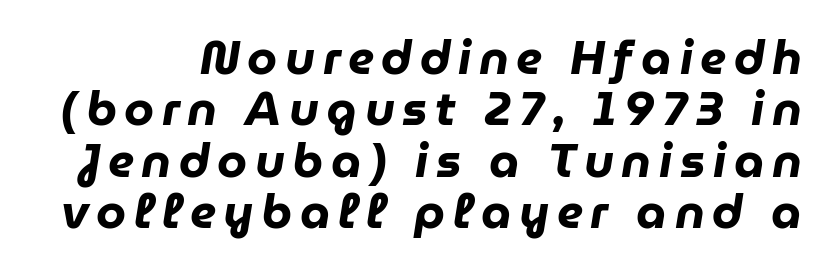
Whoever set this chose condensed vertical rhythm over breathing room. Proportional: the letters do not fall into vertical columns. Any mark beneath the type? The region is blank. In terms of posture, this sample is oblique. Heft: maximum for text — a bold.
